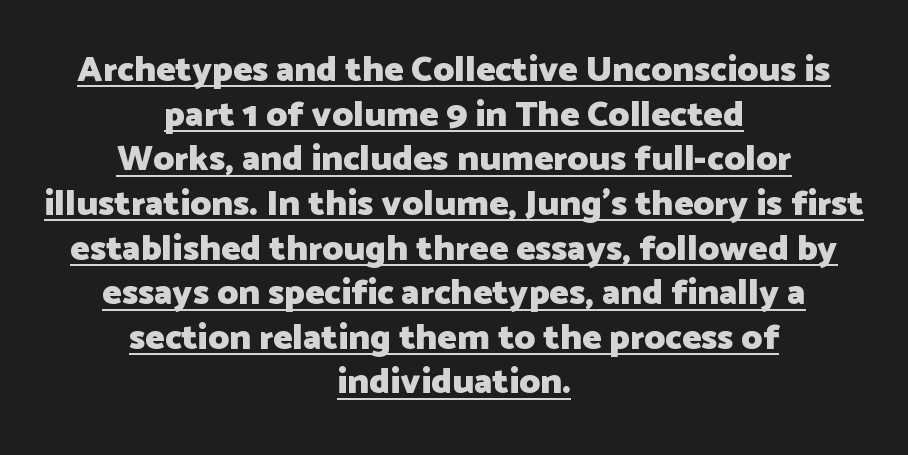
Q: Is the text bold? A: Yes.
Q: Is the text italic (slanted)? A: No, it is upright.
Q: Is the typeface a serif or a sans-serif typeface? A: Sans-serif.
Q: Is the text underlined? A: Yes.
Q: How is the paragraph aligned? A: Centered.
Q: Is the spacing between letters normal or unusually wide? A: Normal.
Q: Width (condensed, normal, or wide)? A: Normal.
Q: Stroke contrast? A: Low.
Q: x-height? A: Medium.
Q: Monospaced? A: No.
